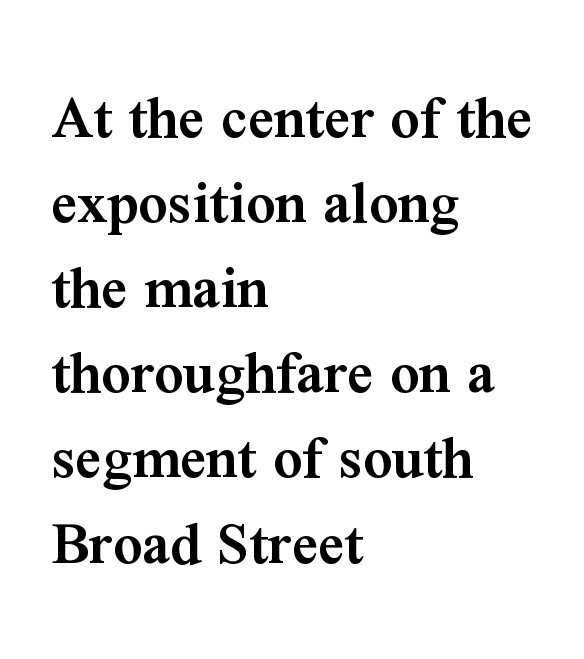
The image shows 64 px semibold serif type, upright; set left-aligned, normal line spacing (1.33x), normal letter spacing, not underlined; medium stroke contrast and a medium x-height.
